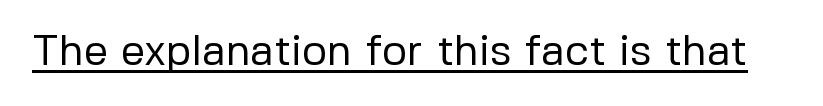
{"serif": "no", "italic": "no", "bold": "no", "weight": "regular", "width": "normal", "stroke_contrast": "low", "x_height": "medium", "monospaced": "no", "underline": "yes", "letter_spacing": "normal", "letter_spacing_em": 0.0, "glyph_px": 43}
